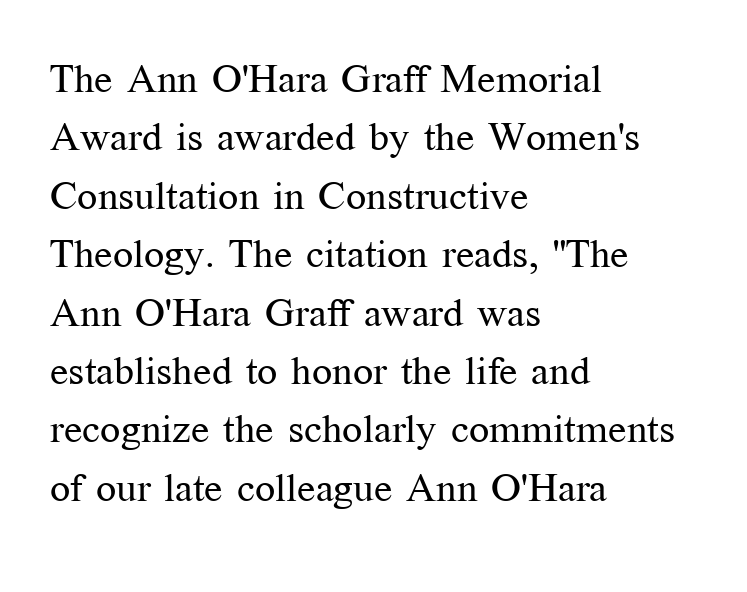
Q: Is the text bold? A: No.
Q: Is the text italic (slanted)? A: No, it is upright.
Q: Is the typeface a serif or a sans-serif typeface? A: Serif.
Q: Is the text underlined? A: No.
Q: How is the paragraph aligned? A: Left-aligned.
Q: Is the spacing between letters normal or unusually wide? A: Normal.
Q: Is the spacing between lines tight, normal or loose? A: Normal.
Q: Width (condensed, normal, or wide)? A: Normal.
Q: Stroke contrast? A: Medium.
Q: x-height? A: Medium.
Q: Monospaced? A: No.
